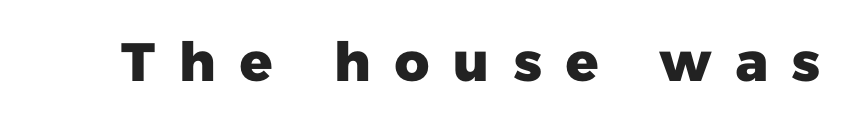
Q: Is the text bold? A: Yes.
Q: Is the typeface a serif or a sans-serif typeface? A: Sans-serif.
Q: Is the text underlined? A: No.
Q: Is the spacing between letters normal or unusually wide? A: Unusually wide.
Q: Width (condensed, normal, or wide)? A: Normal.
Q: Stroke contrast? A: Low.
Q: x-height? A: Medium.
Q: Monospaced? A: No.
